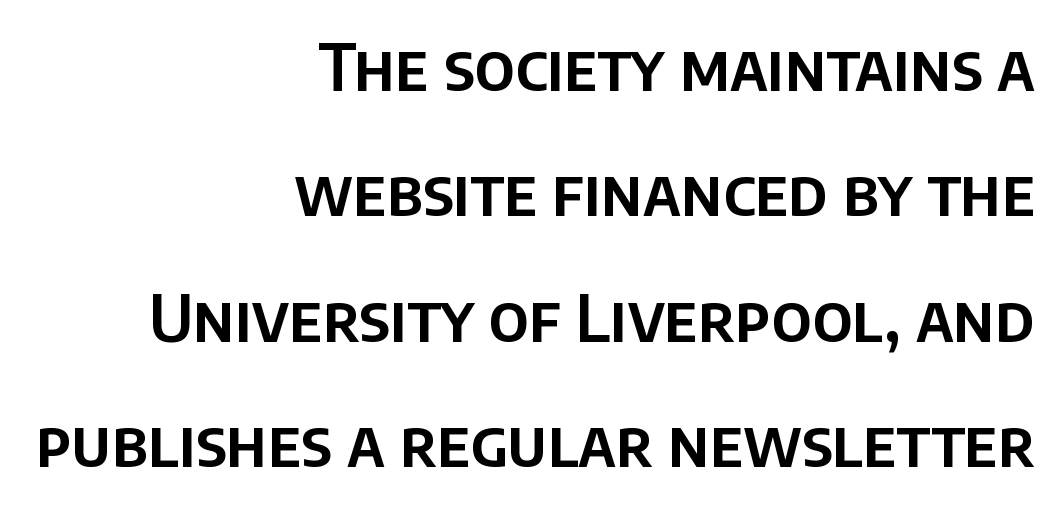
Q: Is the text italic (slanted)? A: No, it is upright.
Q: Is the typeface a serif or a sans-serif typeface? A: Sans-serif.
Q: Is the text underlined? A: No.
Q: How is the paragraph aligned? A: Right-aligned.
Q: Is the spacing between letters normal or unusually wide? A: Normal.
Q: Is the spacing between lines tight, normal or loose? A: Loose.
Q: Width (condensed, normal, or wide)? A: Normal.
Q: Stroke contrast? A: Low.
Q: x-height? A: Large.
Q: Monospaced? A: No.
